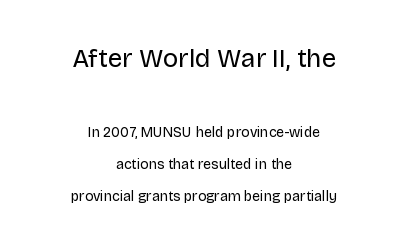
{"italic": "no", "bold": "no", "underline": "no", "align": "center", "line_spacing": "loose", "line_spacing_ratio": 2.3, "letter_spacing": "normal", "letter_spacing_em": 0.0, "larger_block": "first", "size_ratio": 1.86, "glyph_px": 26}
